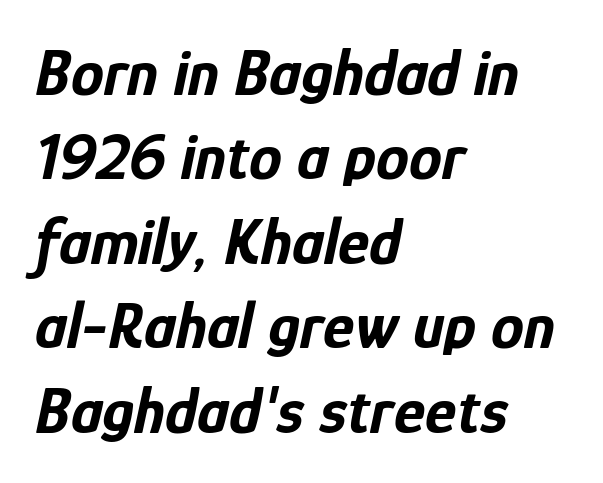
Casual observation: everything's shoved over to the left. Letters rest on an invisible, unmarked baseline. Tracking value appears to be zero — textbook default spacing. Rendered with sloped, italic letterforms. These lines are rendered in a variable-pitch font. This block has exactly the height ordinary leading produces.
